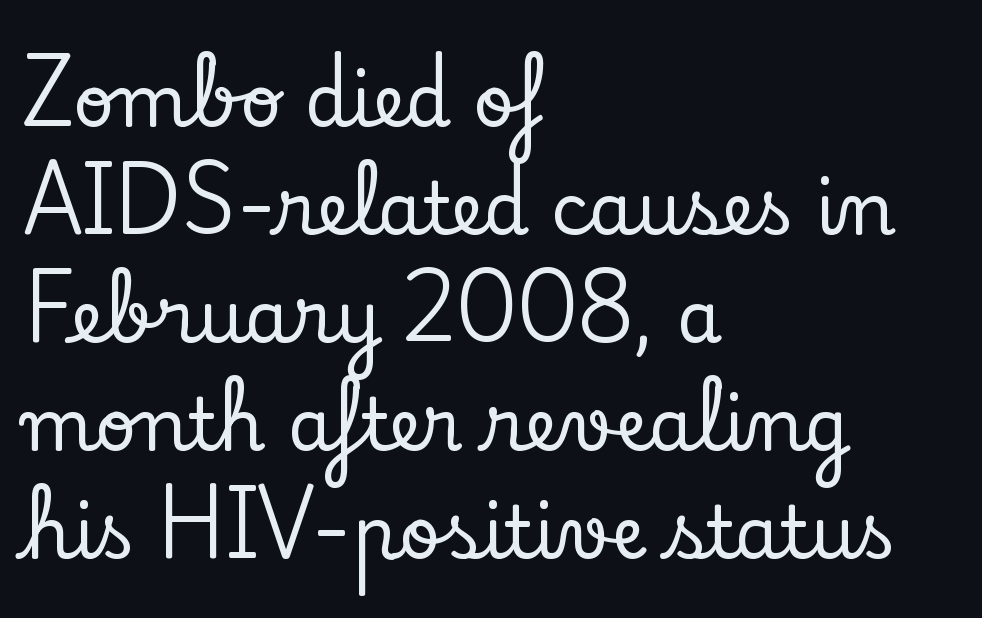
The image shows 72 px text type, upright; set left-aligned, normal line spacing (1.5x), normal letter spacing, not underlined; low stroke contrast and a small x-height.
